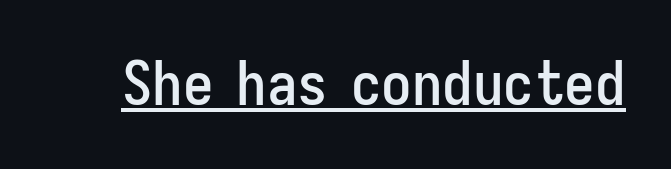
Q: Is the text italic (slanted)? A: No, it is upright.
Q: Is the typeface a serif or a sans-serif typeface? A: Sans-serif.
Q: Is the text underlined? A: Yes.
Q: Is the spacing between letters normal or unusually wide? A: Normal.
Q: Width (condensed, normal, or wide)? A: Condensed.
Q: Stroke contrast? A: Low.
Q: x-height? A: Medium.
Q: Monospaced? A: No.
